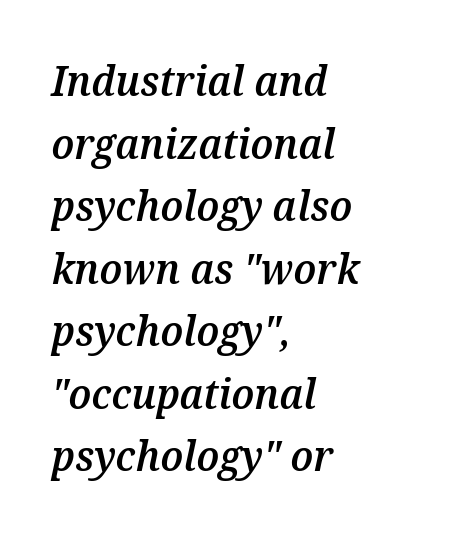
The zone under the glyphs is completely vacant. When letters slant like this, we call the style italic. Summary of weight: moderately heavy, a semibold. Each letter keeps its own natural width here, so spacing adapts to shape. Line spacing here is normal.
